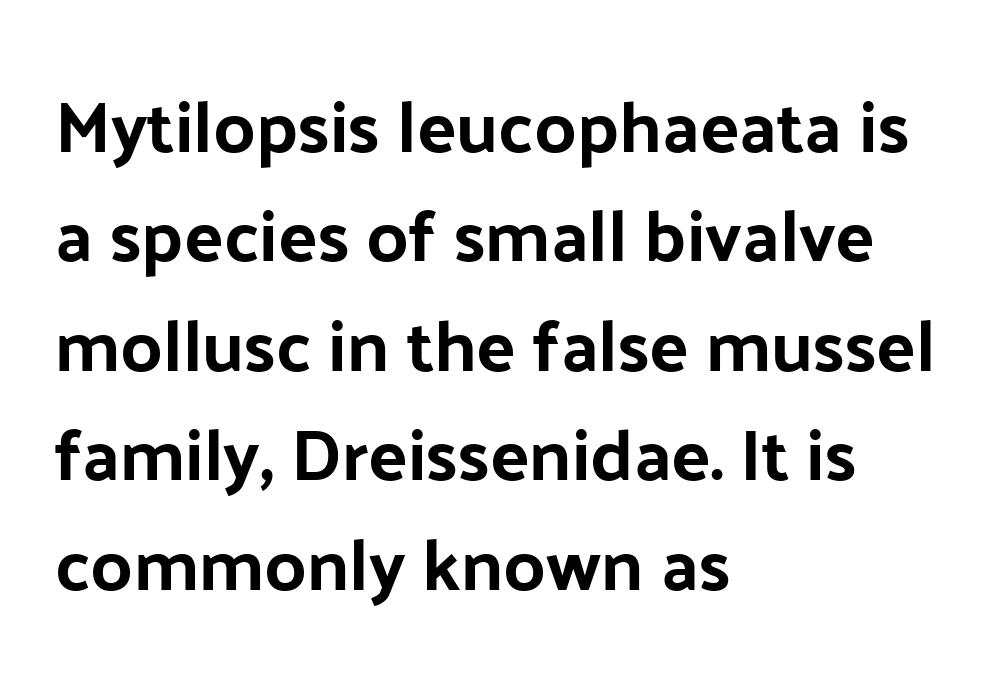
The compositor pushed each line to the left boundary. This sample keeps an unexceptional amount of space between lines. In terms of letterspacing, this is plain default setting. The letters advance in unequal steps, a hallmark of proportional type. The area under the type is left untouched. Each letter's strokes conclude bluntly, with no projecting serifs.
